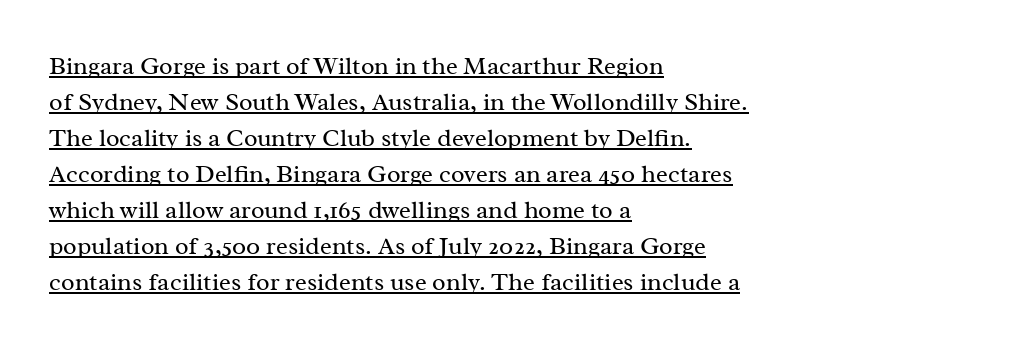
The image shows 25 px text type, upright; set left-aligned, normal line spacing (1.44x), normal letter spacing, underlined.
